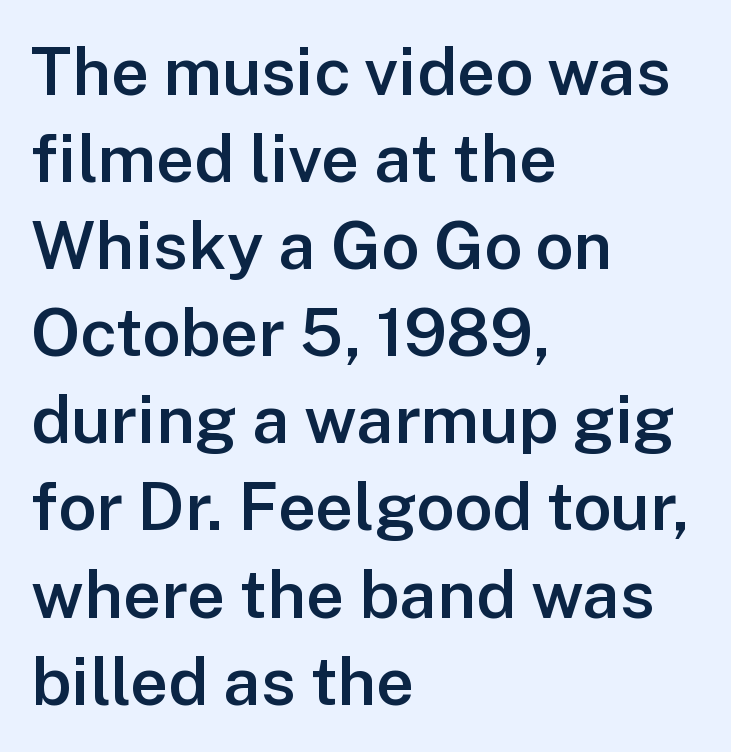
{"serif": "no", "italic": "no", "bold": "semi", "weight": "semibold", "width": "normal", "stroke_contrast": "low", "x_height": "medium", "monospaced": "no", "underline": "no", "align": "left", "line_spacing": "normal", "line_spacing_ratio": 1.3, "letter_spacing": "normal", "letter_spacing_em": 0.0, "glyph_px": 67}
